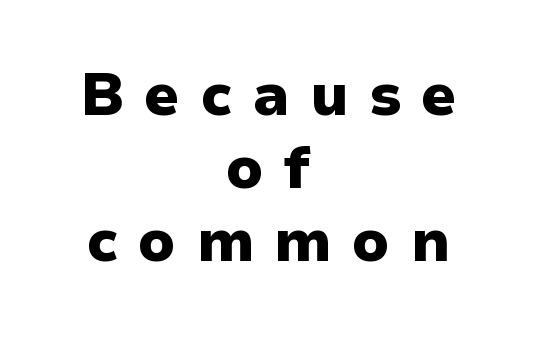
Q: Is the text bold? A: Yes.
Q: Is the text italic (slanted)? A: No, it is upright.
Q: Is the typeface a serif or a sans-serif typeface? A: Sans-serif.
Q: Is the text underlined? A: No.
Q: How is the paragraph aligned? A: Centered.
Q: Is the spacing between letters normal or unusually wide? A: Unusually wide.
Q: Width (condensed, normal, or wide)? A: Normal.
Q: Stroke contrast? A: Low.
Q: x-height? A: Medium.
Q: Monospaced? A: No.
